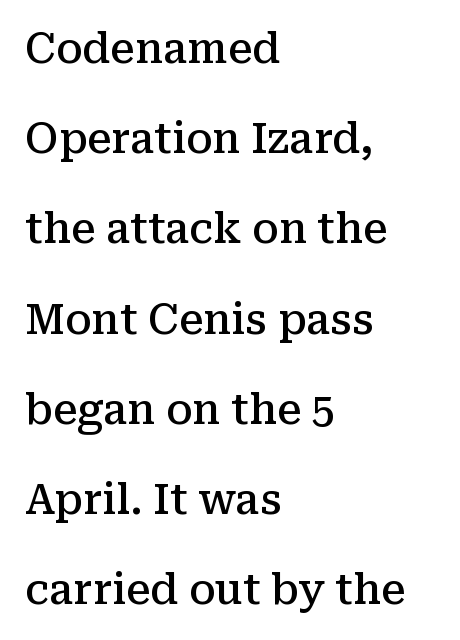
The image shows 41 px semibold serif type, upright; set left-aligned, loose line spacing (2.2x), normal letter spacing, not underlined; medium stroke contrast and a medium x-height.
